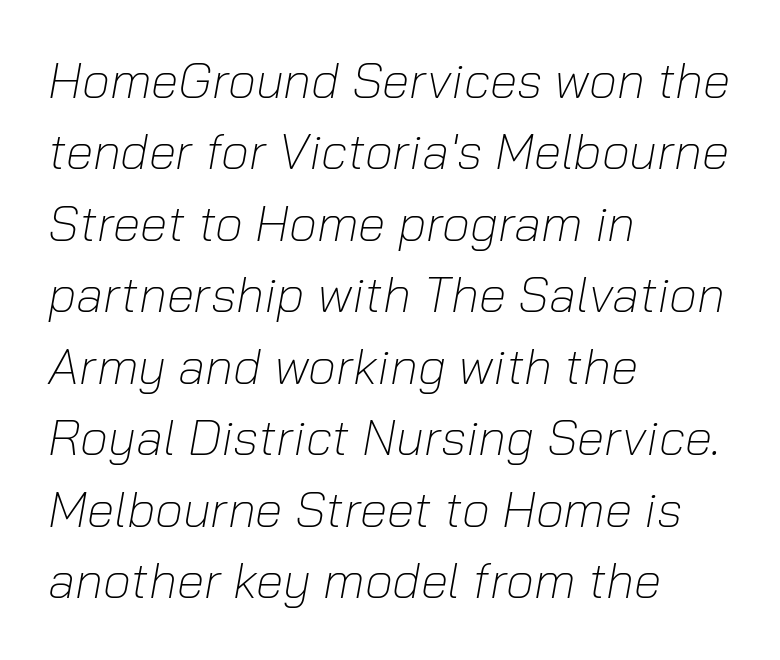
Casual observation: everything's shoved over to the left. Note the varied advance widths — an 'i' is clearly narrower than an 'm'. Weight: regular or lighter. Caption: standard tracking, unaltered. Leading: standard. Quick note: italic.
